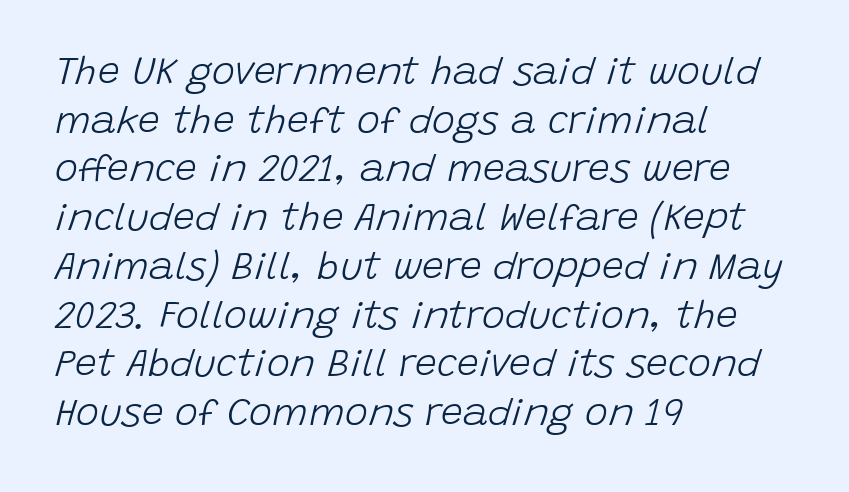
{"italic": "yes", "lean": "right", "slant_degrees": 15, "bold": "no", "weight": "light", "width": "normal", "stroke_contrast": "low", "x_height": "large", "monospaced": "no", "underline": "no", "align": "left", "line_spacing": "normal", "line_spacing_ratio": 1.25, "letter_spacing": "normal", "letter_spacing_em": 0.0, "glyph_px": 39}
